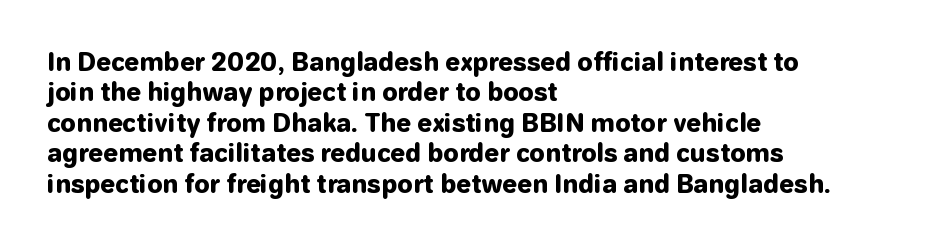
The image shows 24 px bold type, upright; set left-aligned, normal line spacing (1.27x), normal letter spacing, not underlined.
